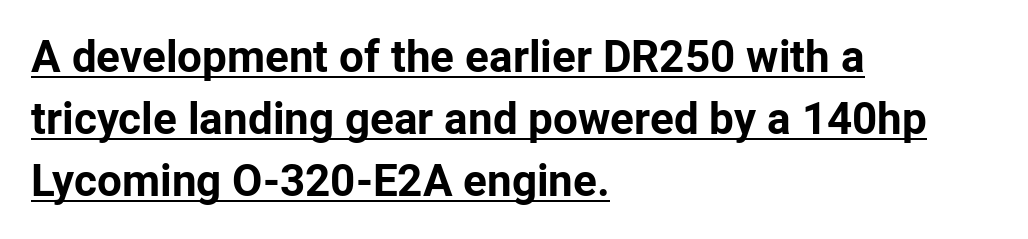
If you drew a ruler down the left edge, every line would touch it. Underlined type. Regarding leading, the lines here are spaced in the standard way. Spacing verdict: proportional, widths tailored to each character. This is sans-serif lettering, the kind often seen on screens and signage.
